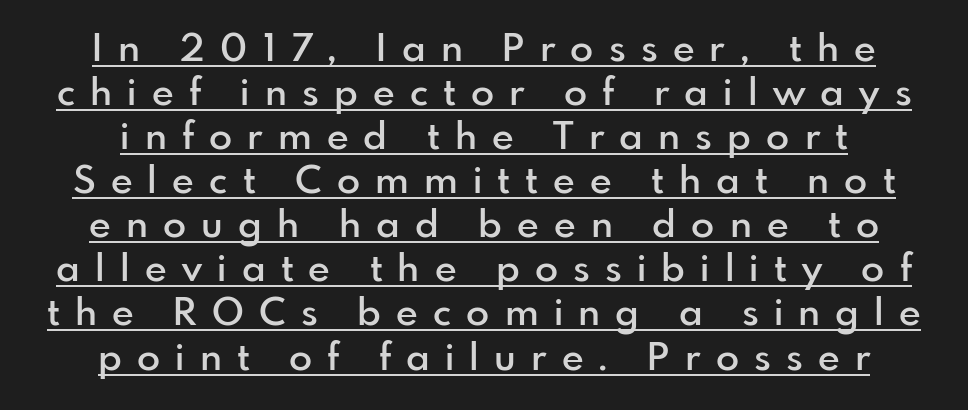
Q: Is the text bold? A: Semi-bold.
Q: Is the text italic (slanted)? A: No, it is upright.
Q: Is the typeface a serif or a sans-serif typeface? A: Sans-serif.
Q: Is the text underlined? A: Yes.
Q: Is the spacing between letters normal or unusually wide? A: Unusually wide.
Q: Width (condensed, normal, or wide)? A: Normal.
Q: Stroke contrast? A: Low.
Q: x-height? A: Small.
Q: Monospaced? A: No.
